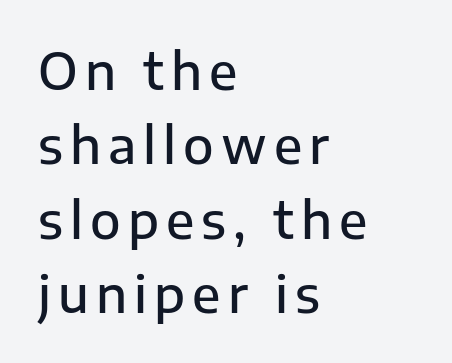
The image shows 50 px semibold sans-serif type, upright; set left-aligned, normal line spacing (1.49x), not underlined; low stroke contrast and a medium x-height.
